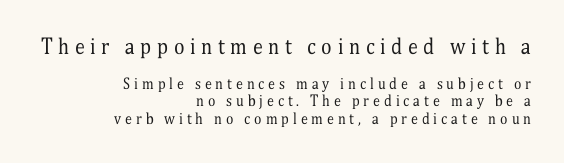
Reading top to bottom, the characters get smaller at the block break. Is the letter spacing exaggerated? Yes — the characters are pushed far apart. This rendering uses right alignment, leaving the left contour irregular. Anything drawn beneath the words? Only blank space. The weight would be labelled regular, book, light, or lighter still.
